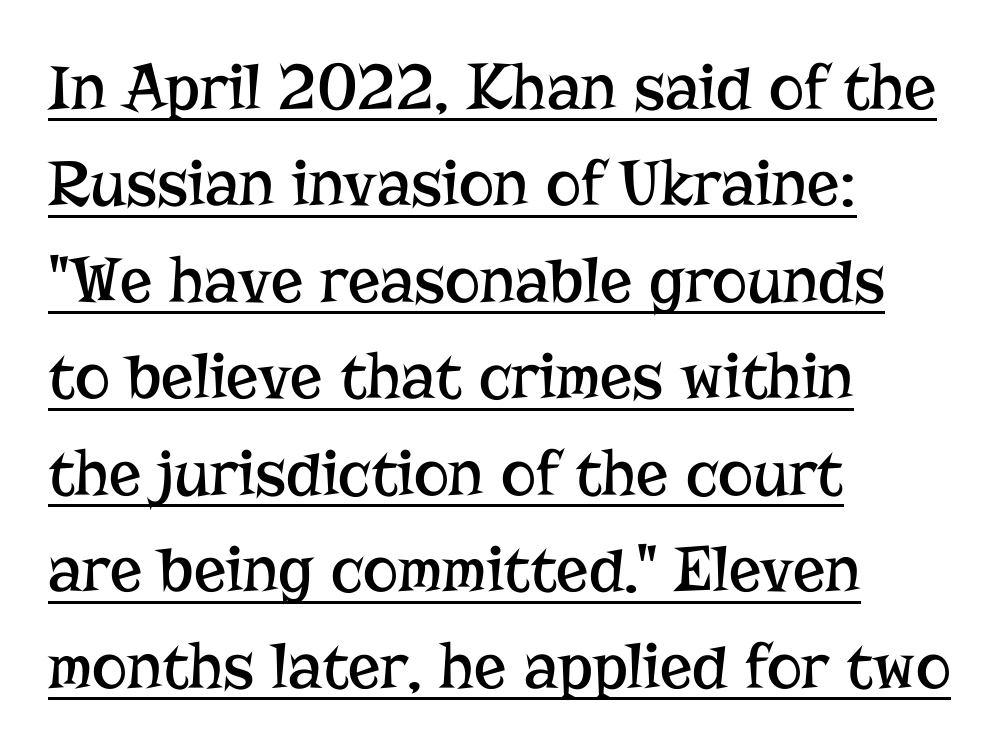
The image shows 67 px regular-weight serif type, upright; set left-aligned, normal line spacing (1.44x), normal letter spacing, underlined; low stroke contrast and a medium x-height.
